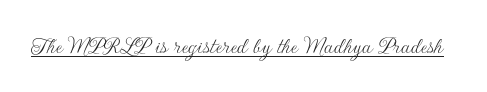
{"bold": "no", "underline": "yes", "letter_spacing": "normal", "letter_spacing_em": 0.0, "glyph_px": 25}
